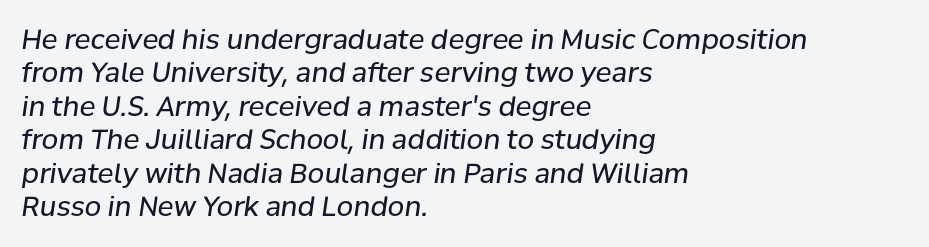
The specimen omits any rule beneath the text block's lines. Inter-character spacing is left at the font's built-in metrics. Does the lettering tilt? It does — this is italic. No letter is thick-stroked: the sample isn't bold.
